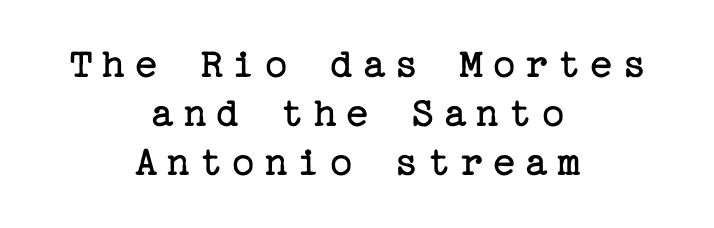
No letter is thick-stroked: the sample isn't bold. What kind of face is this? One with serifs. Just letters on the line, the space beneath them empty. Vertical spacing — tight. The typography opts for an upright posture over an oblique one. If you folded the block vertically in half, each line would mirror itself in length.
